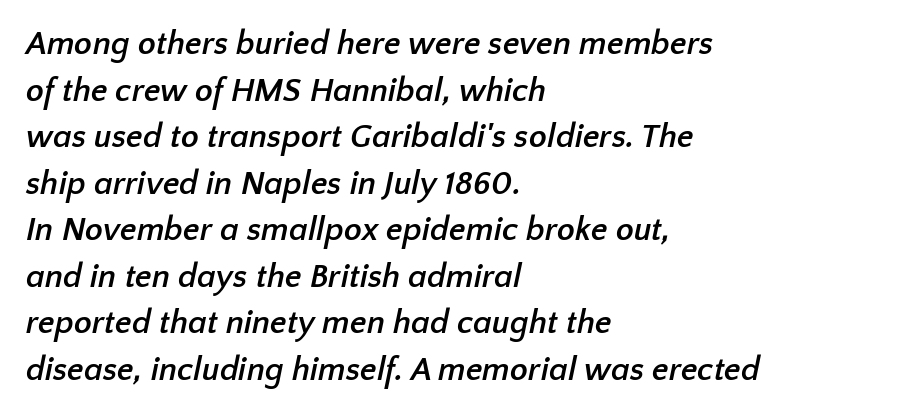
The image shows 33 px semibold sans-serif type; set left-aligned, normal line spacing (1.41x), normal letter spacing, not underlined; low stroke contrast and a medium x-height.
